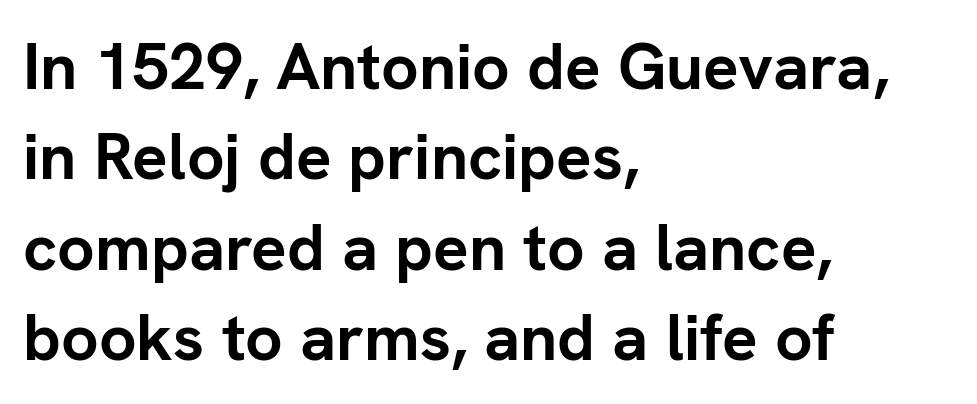
This is heavy type, rendered in bold. Does the leading feel generous? No, just average. The string is rendered with underlining switched off. Character widths vary here, with narrow letters taking less room than wide ones. The gaps between neighbouring characters are ordinary and unremarkable. I'd call this a sans setting — the letters go barefoot.
